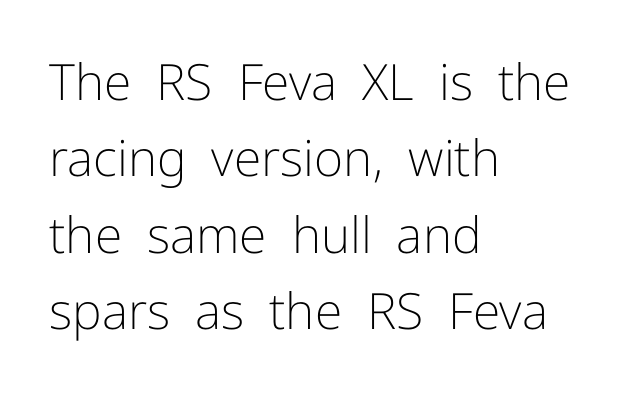
{"serif": "no", "italic": "no", "bold": "no", "weight": "light", "width": "normal", "stroke_contrast": "low", "x_height": "medium", "monospaced": "no", "underline": "no", "align": "left", "line_spacing": "normal", "line_spacing_ratio": 1.53, "letter_spacing": "normal", "letter_spacing_em": 0.0, "glyph_px": 50}
